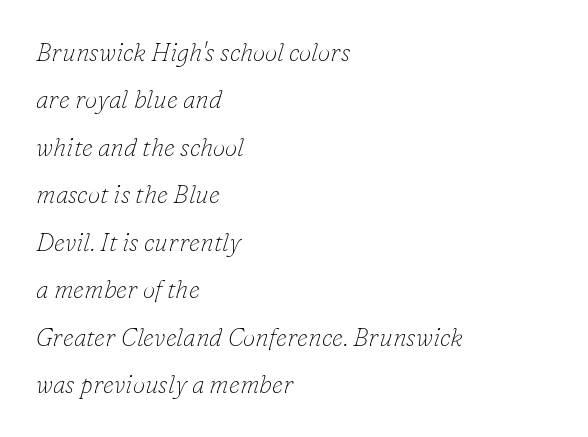
Summary of vertical rhythm: relaxed, with wide interline spacing. On a weight scale, this lands at 450 or below. The area under the type is left untouched. Typeset ragged right — the left edge is the straight one.
